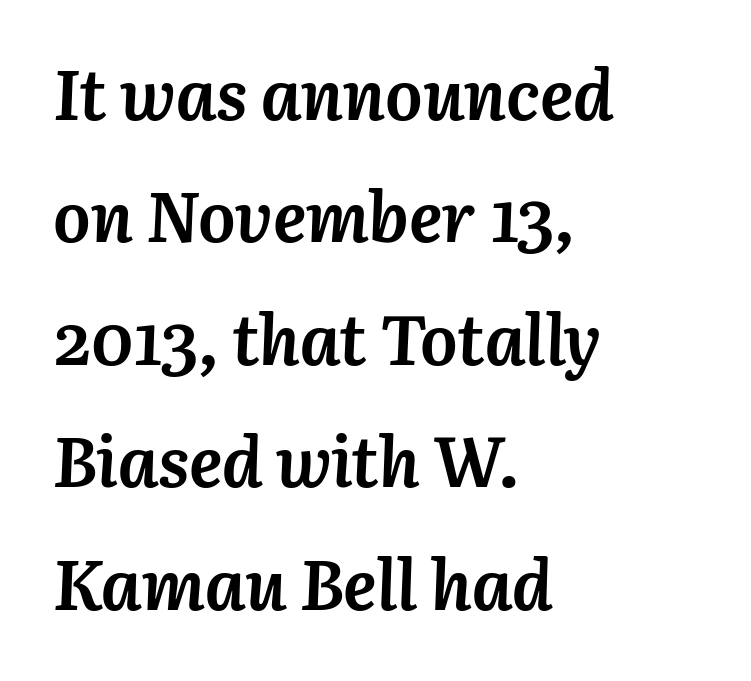
Q: Is the text bold? A: Yes.
Q: Is the text italic (slanted)? A: Yes, it leans right by about 3 degrees.
Q: Is the text underlined? A: No.
Q: How is the paragraph aligned? A: Left-aligned.
Q: Is the spacing between letters normal or unusually wide? A: Normal.
Q: Width (condensed, normal, or wide)? A: Normal.
Q: Stroke contrast? A: Medium.
Q: x-height? A: Medium.
Q: Monospaced? A: No.
